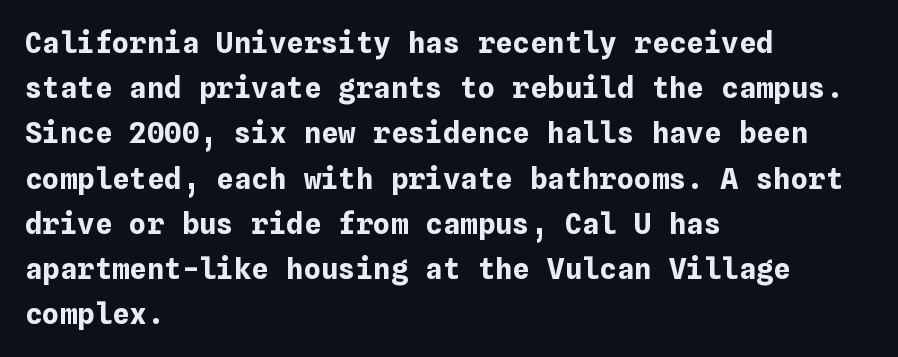
The image shows 29 px bold type, upright; set left-aligned, normal line spacing (1.56x), normal letter spacing, not underlined; low stroke contrast and a medium x-height.
